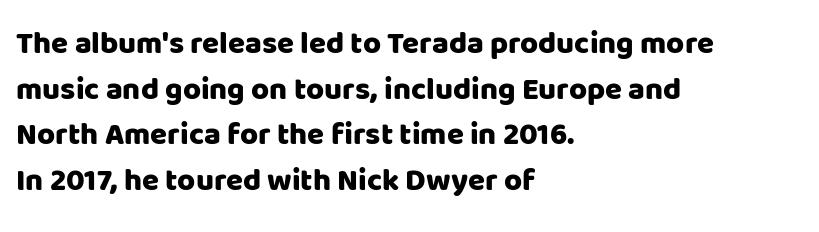
Quick note: interline space is typical. Line beginnings align vertically; line endings do not. Character widths vary here, with narrow letters taking less room than wide ones. Glance below the letters and you will spot only blank space.
